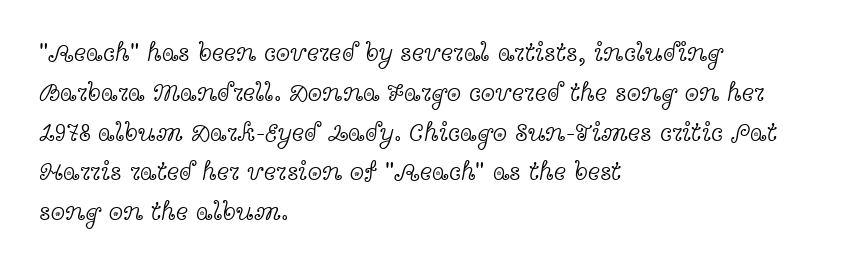
The image shows 26 px text type; set left-aligned, normal line spacing (1.53x), normal letter spacing, not underlined.
